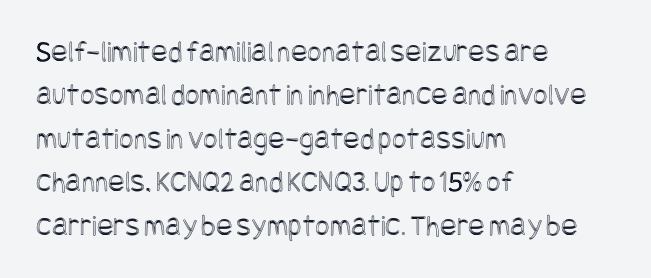
Q: Is the text italic (slanted)? A: No, it is upright.
Q: Is the text underlined? A: No.
Q: How is the paragraph aligned? A: Left-aligned.
Q: Is the spacing between letters normal or unusually wide? A: Normal.
Q: Is the spacing between lines tight, normal or loose? A: Normal.
Q: Width (condensed, normal, or wide)? A: Condensed.
Q: x-height? A: Large.
